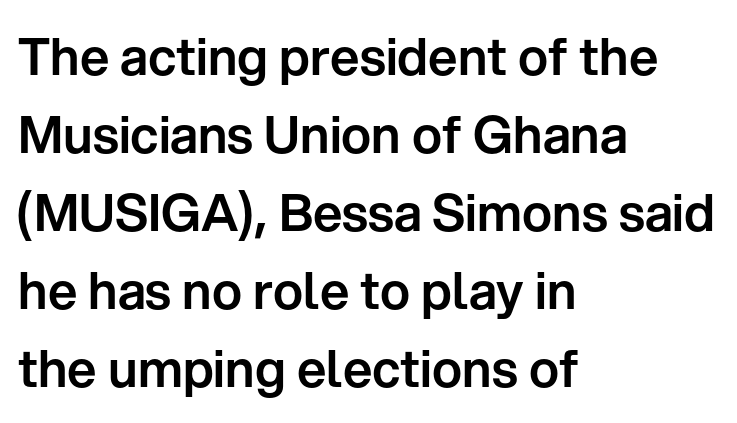
The image shows 51 px sans-serif type, upright; set left-aligned, normal line spacing (1.53x), normal letter spacing, not underlined; low stroke contrast and a medium x-height.
